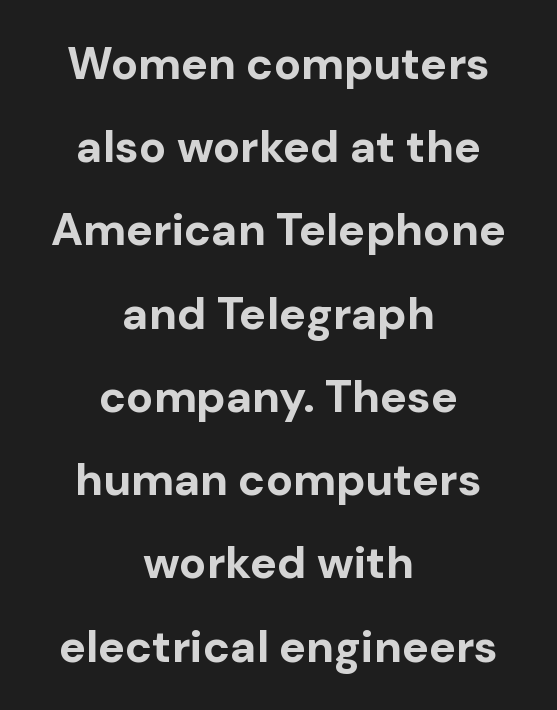
The image shows 45 px bold sans-serif type, upright; set centered, line spacing 1.85x, normal letter spacing, not underlined; low stroke contrast and a medium x-height.
